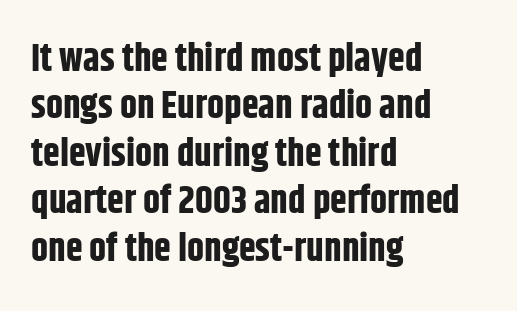
The image shows 38 px bold, condensed sans-serif type, upright; set left-aligned, normal line spacing (1.25x), normal letter spacing, not underlined; low stroke contrast and a large x-height.
